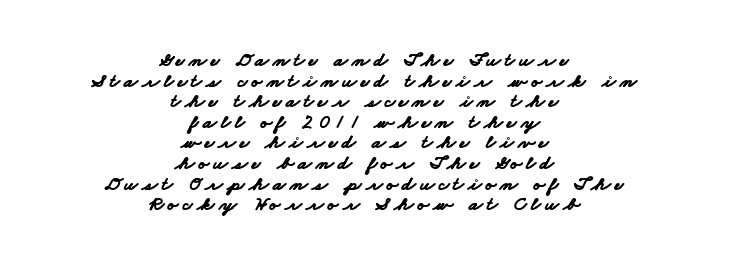
The foot of each line stays bare and open. Each line is balanced around a shared central axis. These lines have a slow, spaced-out rhythm from letter to letter. Strokes here are thick enough to call this a true bold. How would I describe the line gaps? Narrow and economical.
